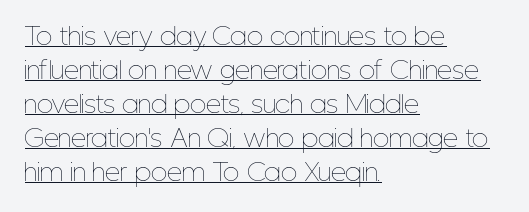
The image shows 24 px text type, upright; set left-aligned, normal line spacing (1.42x), normal letter spacing, underlined.
